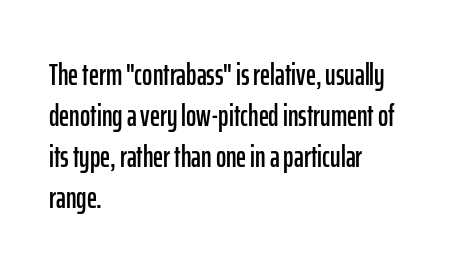
The letters advance in unequal steps, a hallmark of proportional type. Is there any slant? The stems are plumb. Typographically, this falls in the sans-serif category. The paragraph shown leans on its left margin.
